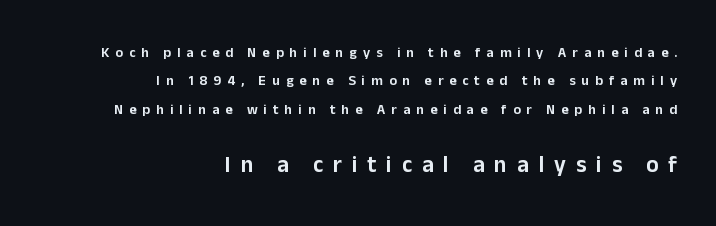
The image shows 23 px text type, upright; set right-aligned, loose line spacing (2.03x), unusually wide letter spacing (+0.43 em), not underlined; the second (bottom) block is 1.64x larger.
